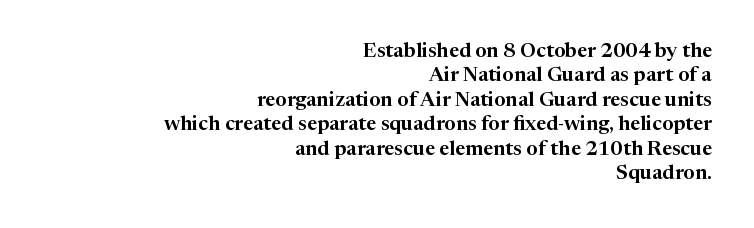
{"italic": "no", "underline": "no", "align": "right", "line_spacing_ratio": 1.22, "letter_spacing": "normal", "letter_spacing_em": 0.0, "glyph_px": 20}
